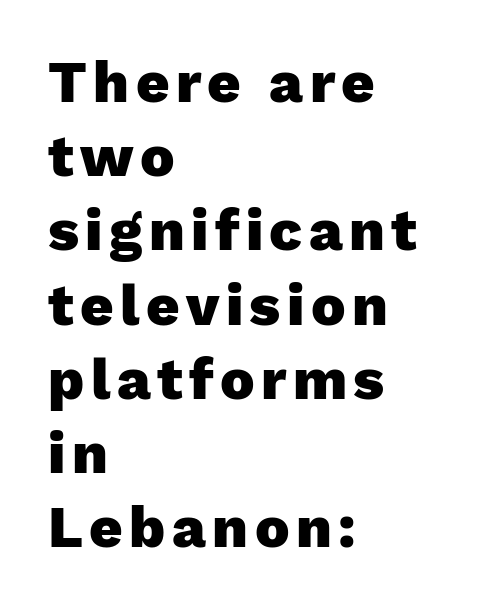
{"serif": "no", "italic": "no", "bold": "yes", "weight": "heavy", "width": "normal", "stroke_contrast": "low", "x_height": "medium", "monospaced": "no", "underline": "no", "align": "left", "line_spacing": "normal", "line_spacing_ratio": 1.28, "glyph_px": 58}
